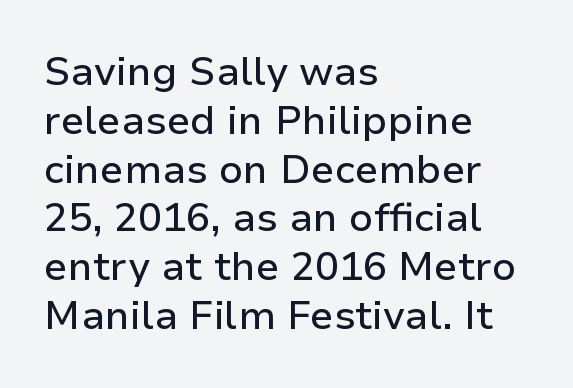
The image shows 40 px sans-serif type, upright; set left-aligned, line spacing 1.22x, normal letter spacing, not underlined; low stroke contrast and a medium x-height.
